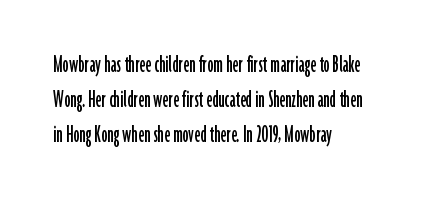
{"italic": "no", "underline": "no", "align": "left", "line_spacing": "normal", "line_spacing_ratio": 1.4, "letter_spacing": "normal", "letter_spacing_em": 0.0, "glyph_px": 25}
